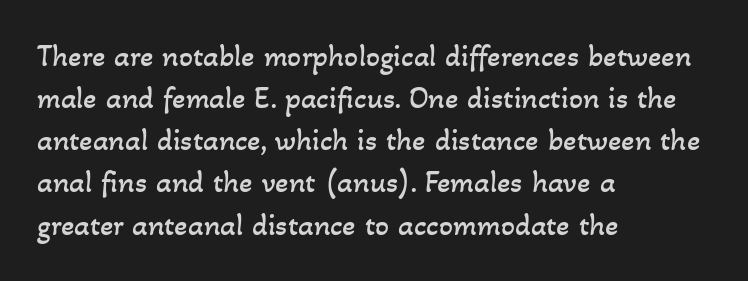
{"bold": "no", "weight": "regular", "width": "normal", "stroke_contrast": "low", "x_height": "small", "monospaced": "no", "underline": "no", "align": "left", "line_spacing": "normal", "line_spacing_ratio": 1.36, "letter_spacing": "normal", "letter_spacing_em": 0.0, "glyph_px": 31}
